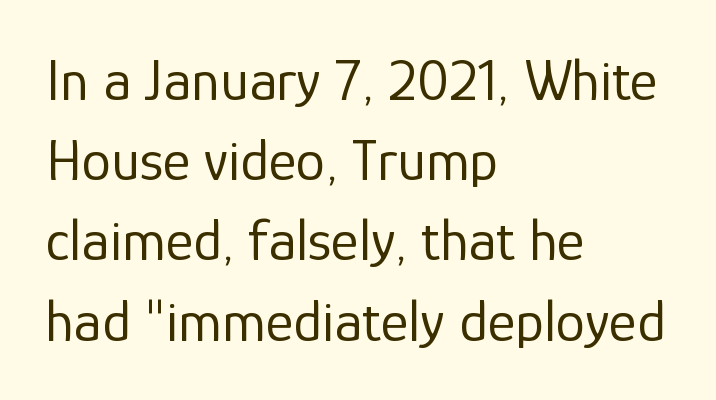
The image shows 59 px regular-weight sans-serif type, upright; set left-aligned, normal line spacing (1.36x), normal letter spacing, not underlined; low stroke contrast and a medium x-height.
